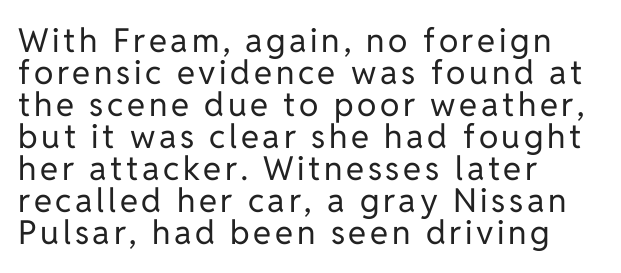
The image shows 33 px regular-weight sans-serif type, upright; set left-aligned, tight line spacing (0.97x), not underlined; low stroke contrast and a medium x-height.
